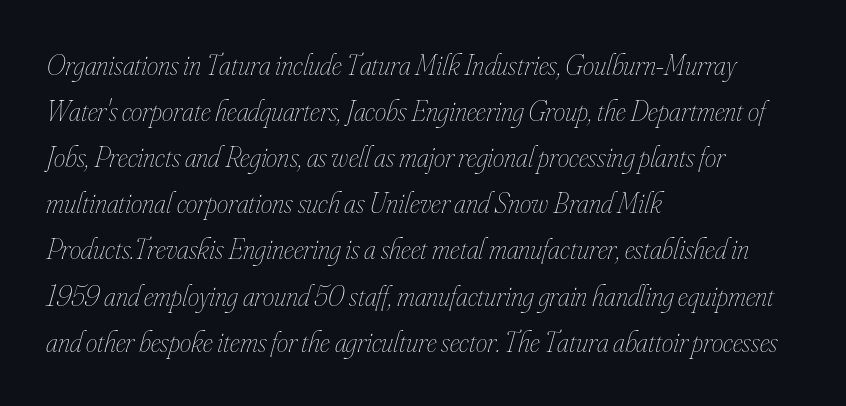
{"italic": "yes", "lean": "right", "slant_degrees": 16, "bold": "no", "weight": "thin", "width": "condensed", "stroke_contrast": "low", "x_height": "small", "monospaced": "no", "underline": "no", "align": "left", "line_spacing": "normal", "line_spacing_ratio": 1.59, "letter_spacing": "normal", "letter_spacing_em": 0.0, "glyph_px": 29}
